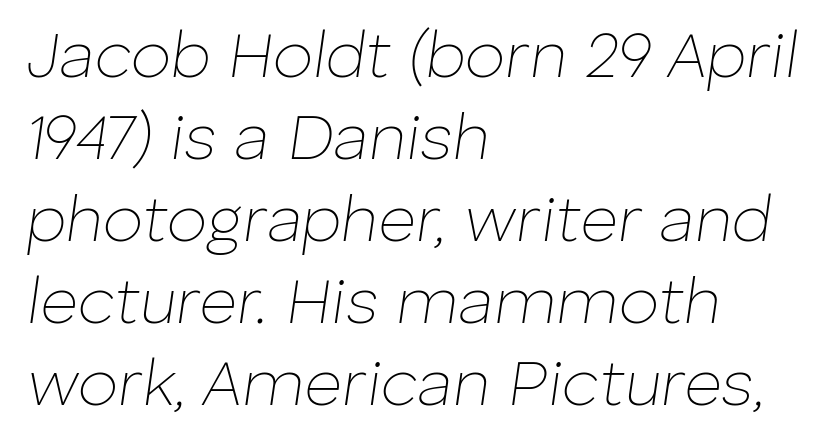
Q: Is the text bold? A: No.
Q: Is the text italic (slanted)? A: Yes, it leans right by about 8 degrees.
Q: Is the text underlined? A: No.
Q: How is the paragraph aligned? A: Left-aligned.
Q: Is the spacing between letters normal or unusually wide? A: Normal.
Q: Is the spacing between lines tight, normal or loose? A: Normal.
Q: Width (condensed, normal, or wide)? A: Normal.
Q: Stroke contrast? A: Low.
Q: x-height? A: Medium.
Q: Monospaced? A: No.
